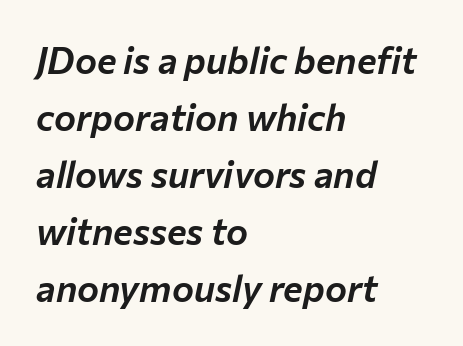
What stands out about the letter spacing? Nothing — it is the standard amount. Successive baselines arrive at the customary interval. Line beginnings align vertically; line endings do not. The space directly below the letters is spotless. The passage shown leans; its letterforms are oblique. A typesetter would call this proportional, since set widths differ per character.
